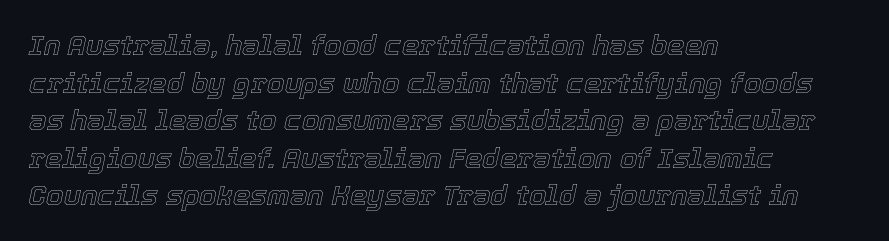
The image shows 28 px text type, italic (leaning right); set left-aligned, normal line spacing (1.34x), normal letter spacing, not underlined; a medium x-height.
